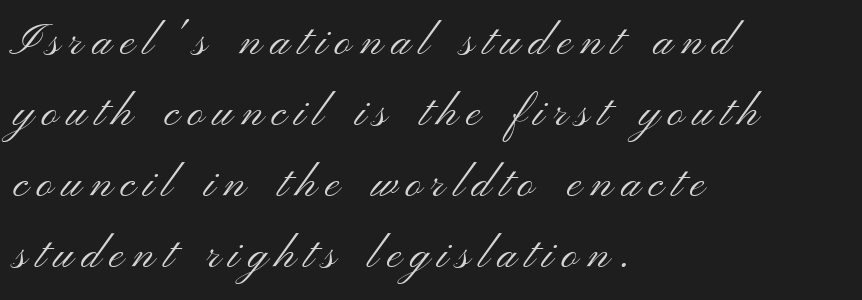
The image shows 44 px light, wide sans-serif type; set left-aligned, normal line spacing (1.61x), unusually wide letter spacing (+0.2 em), not underlined; medium stroke contrast and a small x-height.
